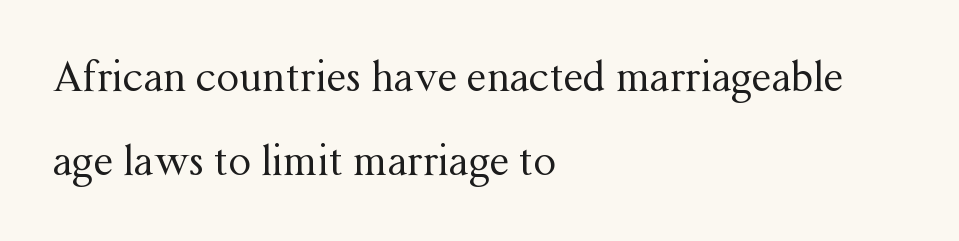
The image shows 40 px regular-weight serif type, upright; set left-aligned, loose line spacing (2.11x), normal letter spacing, not underlined; medium stroke contrast and a medium x-height.
